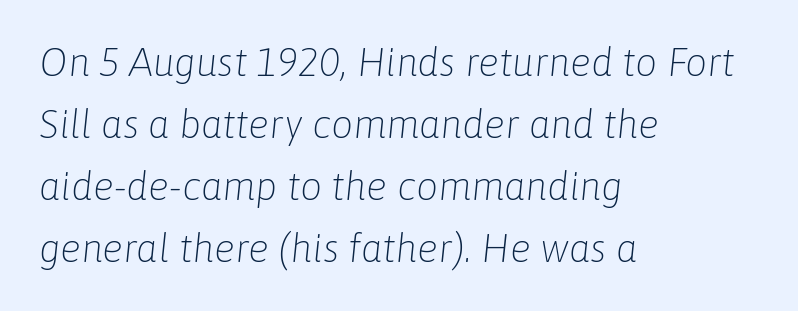
Left-aligned paragraph, ragged on the right. Do the characters align in a grid? No, the font is proportional. A typesetter would call this zero additional tracking. Lines of text with bare space underneath. This is not heavy type; no bold has been used. The typography opts for an oblique posture over an upright one.
